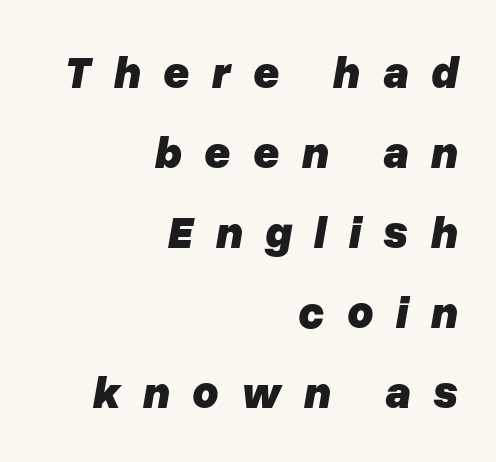
Q: Is the text bold? A: Yes.
Q: Is the text italic (slanted)? A: Yes, it leans right by about 10 degrees.
Q: Is the text underlined? A: No.
Q: How is the paragraph aligned? A: Right-aligned.
Q: Is the spacing between letters normal or unusually wide? A: Unusually wide.
Q: Width (condensed, normal, or wide)? A: Normal.
Q: Stroke contrast? A: Low.
Q: x-height? A: Medium.
Q: Monospaced? A: No.
